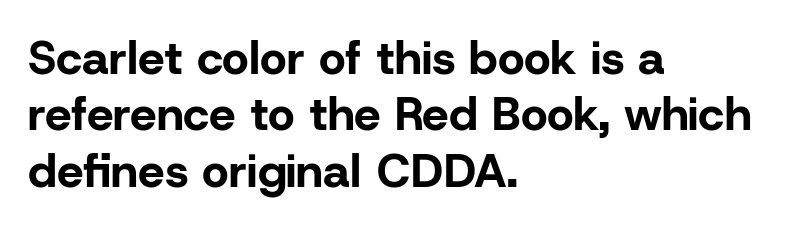
The image shows 47 px bold sans-serif type, upright; set left-aligned, line spacing 1.2x, normal letter spacing, not underlined; low stroke contrast and a medium x-height.
